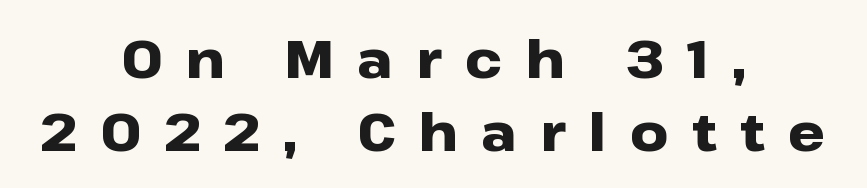
Quick note: not italic, upright. The face used here has the dense, thick strokes of a bold. The typesetter chose a symmetrical, centered arrangement here. Think of a printed novel: that variable character pitch is what you see here. Regarding serifs, this sample does without them. Rule under the text: the space is simply empty.
